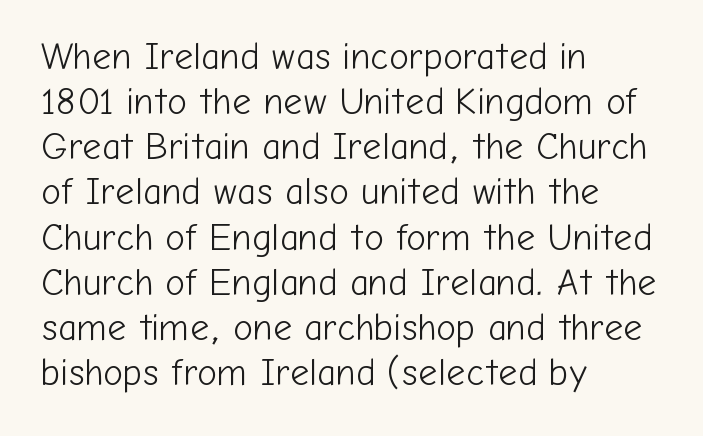
Q: Is the text bold? A: No.
Q: Is the text italic (slanted)? A: No, it is upright.
Q: Is the typeface a serif or a sans-serif typeface? A: Sans-serif.
Q: Is the text underlined? A: No.
Q: How is the paragraph aligned? A: Left-aligned.
Q: Is the spacing between letters normal or unusually wide? A: Normal.
Q: Width (condensed, normal, or wide)? A: Normal.
Q: Stroke contrast? A: Low.
Q: x-height? A: Medium.
Q: Monospaced? A: No.
